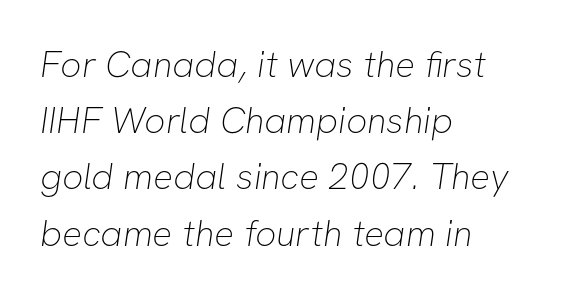
Between one letter and the next there's only the usual sliver of space. Casual observation: everything's shoved over to the left. No feet cap the strokes, marking this as sans-serif type. Stems and bowls with no extra thickness — not bold. Each letter keeps its own natural width here, so spacing adapts to shape. The zone under the glyphs is completely vacant.
